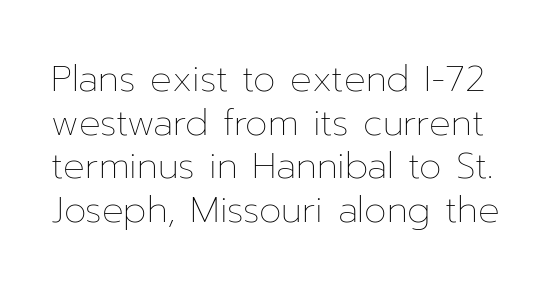
A typesetter would call this proportional, since set widths differ per character. Is the letter spacing exaggerated? No — it looks like the ordinary default. If you drew a line through each stem, it would be perfectly vertical. No extra ink here — the face is not bold. The specimen omits any rule beneath the text block's lines.
